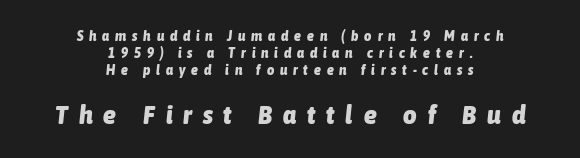
A clean baseline with only descenders dipping below it. Tracking here is generous; glyphs stand well apart from one another. Compared with ordinary roman type, these characters are visibly tilted. Which chunk is bigger? The second one — the bottom block dwarfs the top. In terms of weight, the rendering is a true, heavy bold. Neither beginnings nor endings align; midpoints do.
